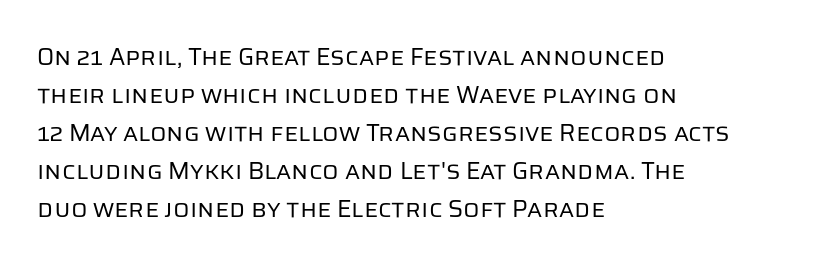
Q: Is the text bold? A: No.
Q: Is the text italic (slanted)? A: No, it is upright.
Q: Is the text underlined? A: No.
Q: How is the paragraph aligned? A: Left-aligned.
Q: Is the spacing between letters normal or unusually wide? A: Normal.
Q: Is the spacing between lines tight, normal or loose? A: Normal.
